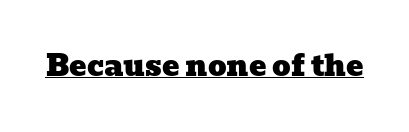
{"serif": "yes", "width": "wide", "stroke_contrast": "low", "x_height": "medium", "monospaced": "no", "underline": "yes", "letter_spacing": "normal", "letter_spacing_em": 0.0, "glyph_px": 29}
